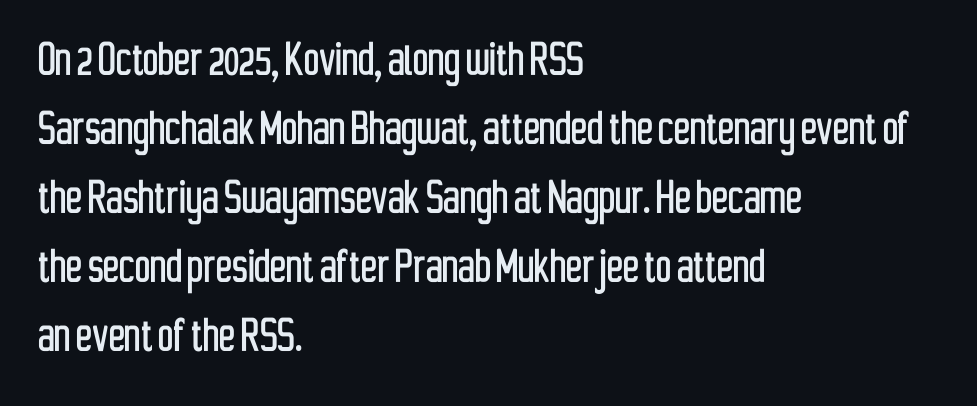
The image shows 54 px condensed sans-serif type, upright; set left-aligned, normal line spacing (1.28x), normal letter spacing, not underlined; low stroke contrast and a medium x-height.
